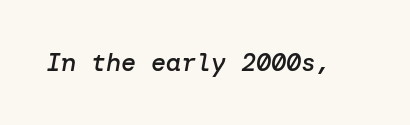
Look at the tracking — it's just the regular setting, nothing added. The passage shown is not underscored anywhere. This is oblique type, the kind used for emphasis or titles. The strokes are fattened partway — semibold, not bold.
